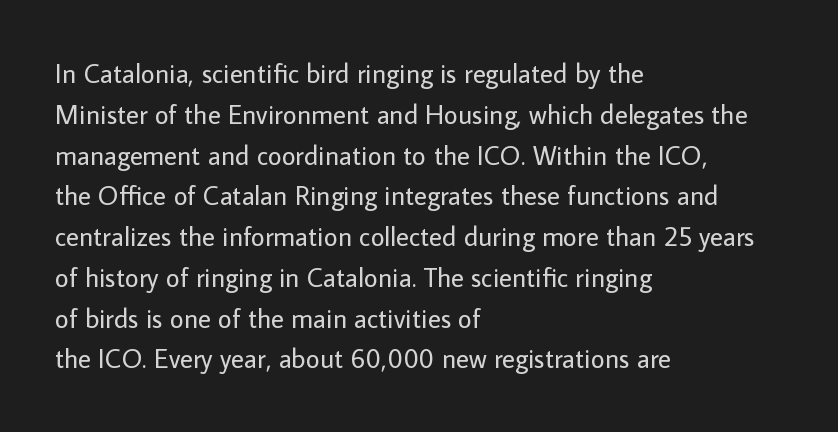
{"italic": "no", "bold": "no", "underline": "no", "align": "left", "line_spacing": "normal", "line_spacing_ratio": 1.51, "letter_spacing": "normal", "letter_spacing_em": 0.0, "glyph_px": 27}
